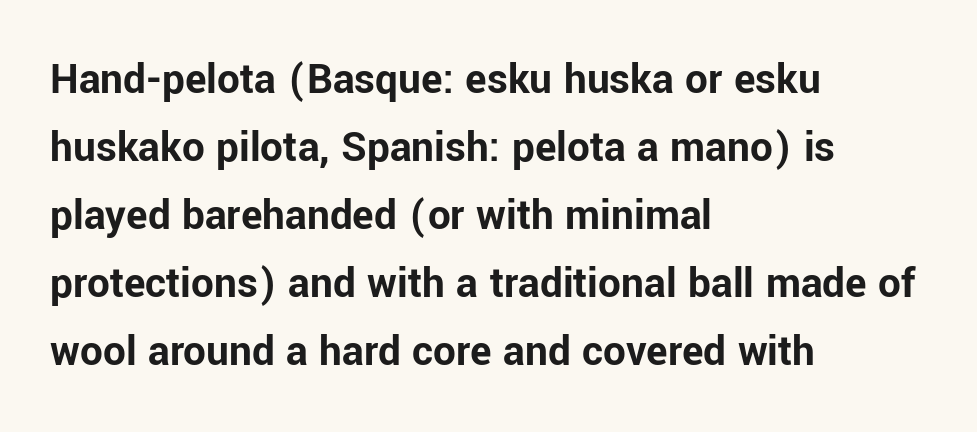
The letters are bold, with thick, heavy strokes. The glyphs are unaccompanied by any horizontal stroke below them. Character widths vary here, with narrow letters taking less room than wide ones. Every stem runs plumb, perpendicular to the baseline.
